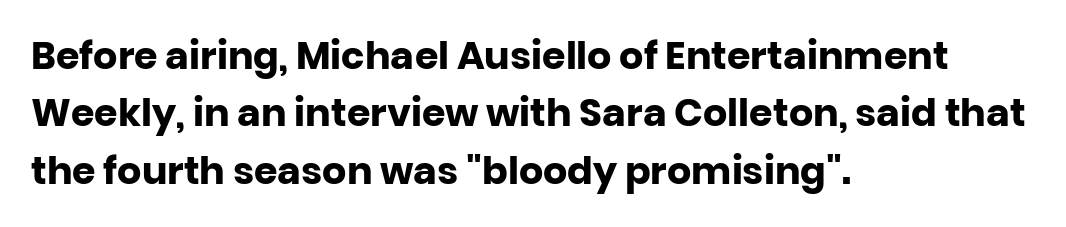
Q: Is the text bold? A: Yes.
Q: Is the text italic (slanted)? A: No, it is upright.
Q: Is the typeface a serif or a sans-serif typeface? A: Sans-serif.
Q: Is the text underlined? A: No.
Q: How is the paragraph aligned? A: Left-aligned.
Q: Is the spacing between letters normal or unusually wide? A: Normal.
Q: Is the spacing between lines tight, normal or loose? A: Normal.
Q: Width (condensed, normal, or wide)? A: Normal.
Q: Stroke contrast? A: Low.
Q: x-height? A: Large.
Q: Monospaced? A: No.
